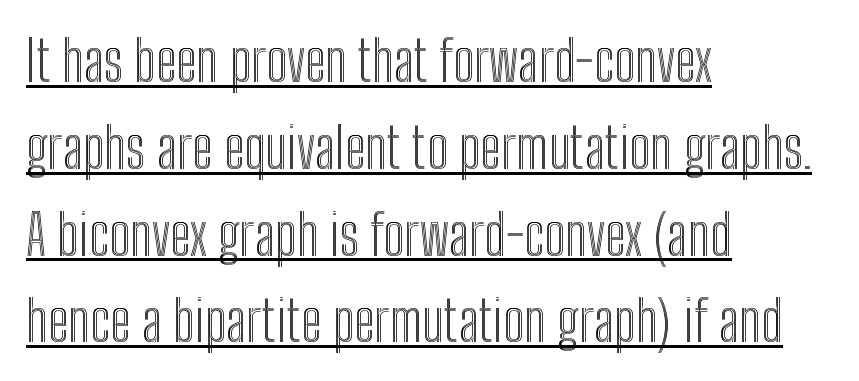
{"italic": "no", "width": "condensed", "x_height": "medium", "monospaced": "no", "underline": "yes", "align": "left", "line_spacing": "normal", "line_spacing_ratio": 1.55, "letter_spacing": "normal", "letter_spacing_em": 0.0, "glyph_px": 56}
